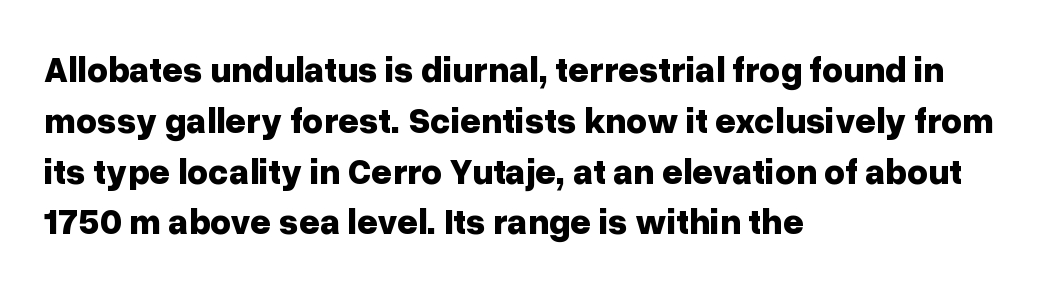
Look at the bottom of the vertical strokes: they stop flat, with no serifs. Rendered with straight, roman letterforms. The gap between lines stays unmarked. What weight is shown? A full bold with thick strokes. Summary of vertical rhythm: regular, with standard interline spacing. Spacing verdict: proportional, widths tailored to each character.
